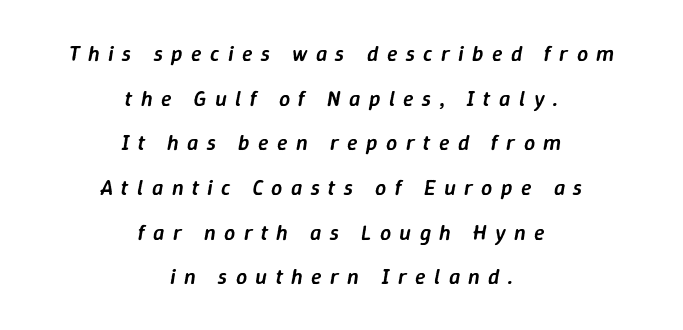
The image shows 22 px text type, italic (leaning right); set centered, loose line spacing (2.03x), unusually wide letter spacing (+0.38 em), not underlined.
